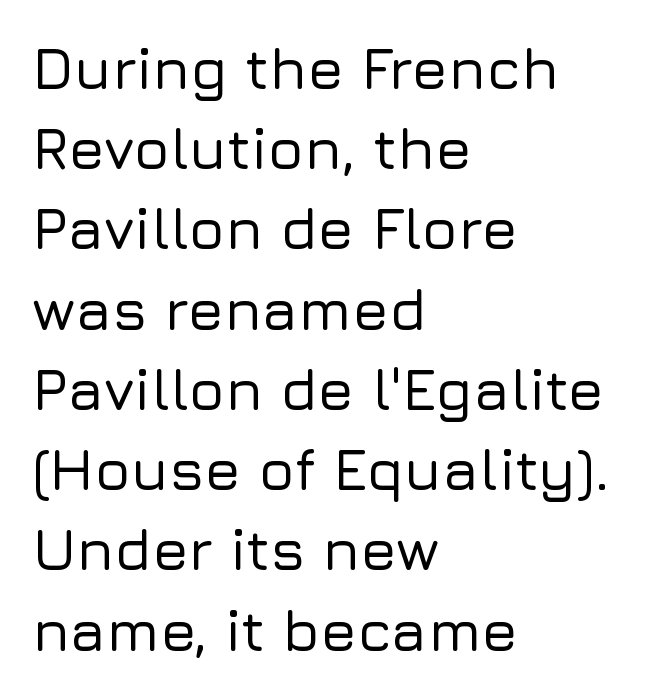
Q: Is the text italic (slanted)? A: No, it is upright.
Q: Is the typeface a serif or a sans-serif typeface? A: Sans-serif.
Q: Is the text underlined? A: No.
Q: How is the paragraph aligned? A: Left-aligned.
Q: Is the spacing between letters normal or unusually wide? A: Normal.
Q: Is the spacing between lines tight, normal or loose? A: Normal.
Q: Width (condensed, normal, or wide)? A: Normal.
Q: Stroke contrast? A: Low.
Q: x-height? A: Medium.
Q: Monospaced? A: No.
